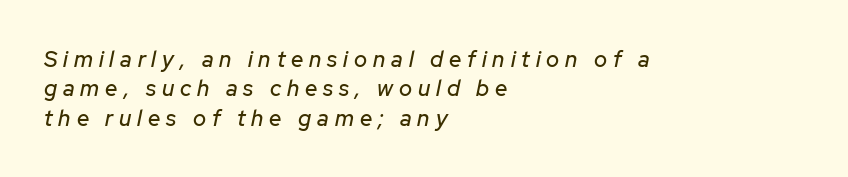
{"italic": "yes", "lean": "right", "slant_degrees": 12, "underline": "no", "align": "left", "line_spacing": "normal", "line_spacing_ratio": 1.34, "letter_spacing": "wide", "letter_spacing_em": 0.27, "glyph_px": 22}
